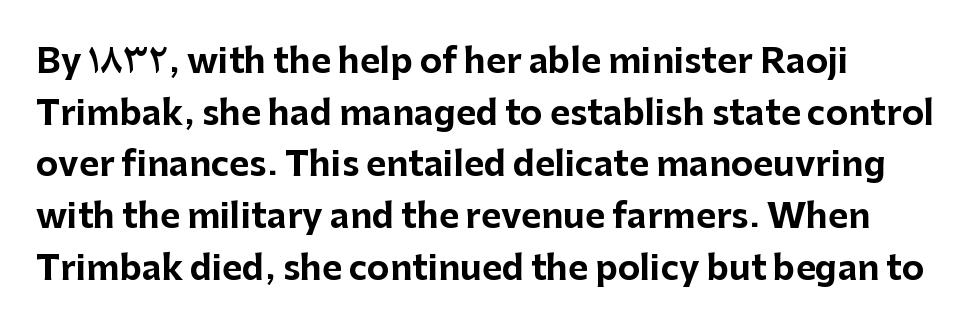
{"serif": "no", "italic": "no", "bold": "yes", "weight": "bold", "width": "normal", "stroke_contrast": "low", "x_height": "medium", "monospaced": "no", "underline": "no", "align": "left", "line_spacing": "normal", "line_spacing_ratio": 1.52, "letter_spacing": "normal", "letter_spacing_em": 0.0, "glyph_px": 34}
